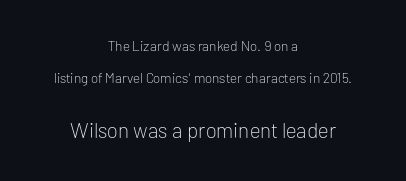
{"italic": "no", "bold": "no", "underline": "no", "align": "center", "line_spacing": "loose", "line_spacing_ratio": 2.26, "letter_spacing": "normal", "letter_spacing_em": 0.0, "larger_block": "second", "size_ratio": 1.5, "glyph_px": 21}
